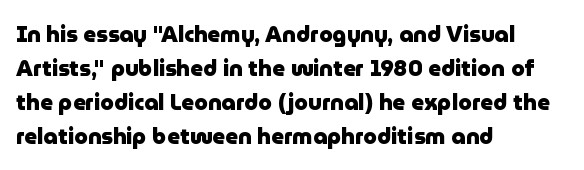
The lettering holds an erect, upright posture throughout. No word sits above an underline. Thick stems and heavy bowls — unmistakably bold. How are the letters spaced? Ordinarily, with no added tracking. Line beginnings align vertically; line endings do not.
